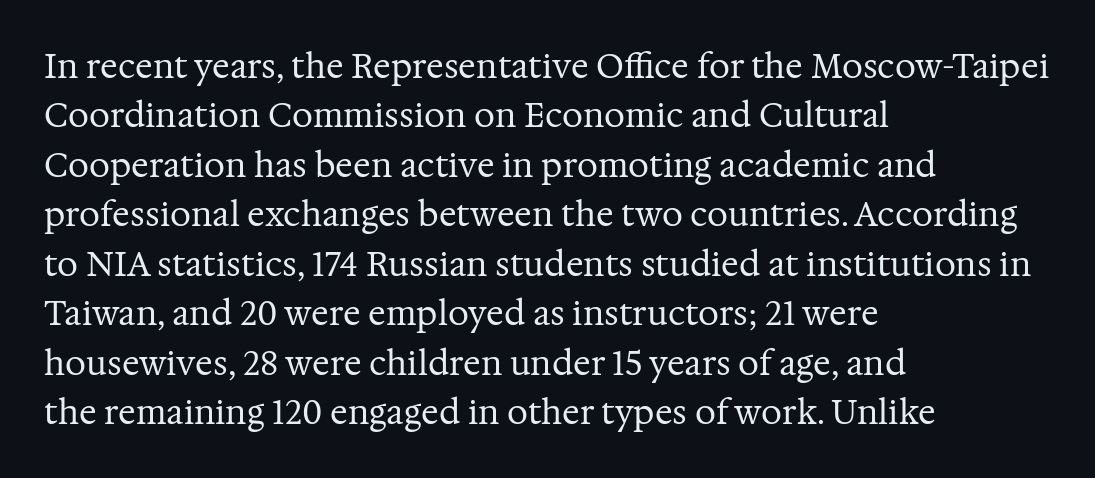
The image shows 33 px regular-weight serif type, upright; set left-aligned, normal line spacing (1.5x), normal letter spacing, not underlined; medium stroke contrast and a medium x-height.
